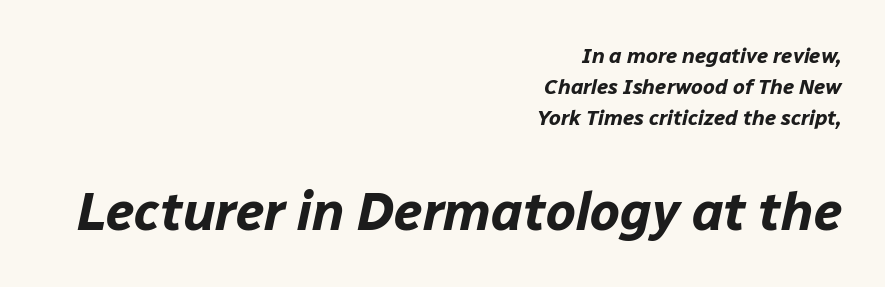
The image shows 53 px bold type, italic (leaning right); set right-aligned, normal line spacing (1.48x), normal letter spacing, not underlined; the second (bottom) block is 2.52x larger; low stroke contrast and a medium x-height.
